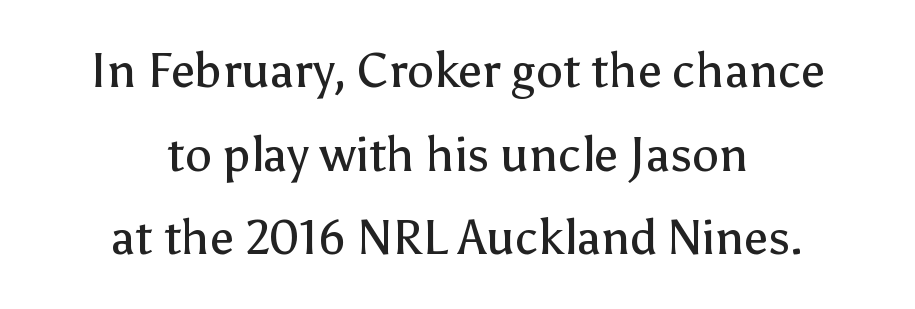
The image shows 48 px regular-weight sans-serif type, upright; set centered, line spacing 1.74x, normal letter spacing, not underlined; low stroke contrast and a medium x-height.
